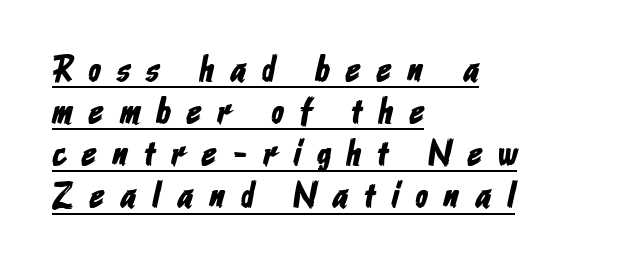
The image shows 36 px condensed sans-serif type; set left-aligned, line spacing 1.17x, unusually wide letter spacing (+0.46 em), underlined; low stroke contrast and a medium x-height.
